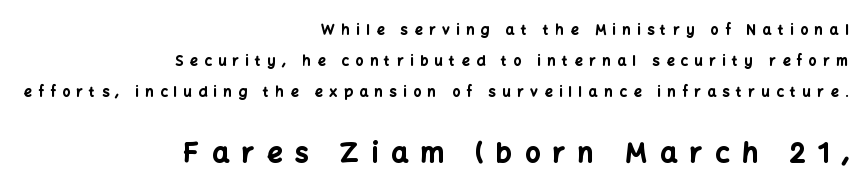
Has an underline been added? It has not. Thick stems and heavy bowls — unmistakably bold. Loosely led — the rows are spread out. Compare the two chunks: the lower has the greater cap height. Posture: vertical.
